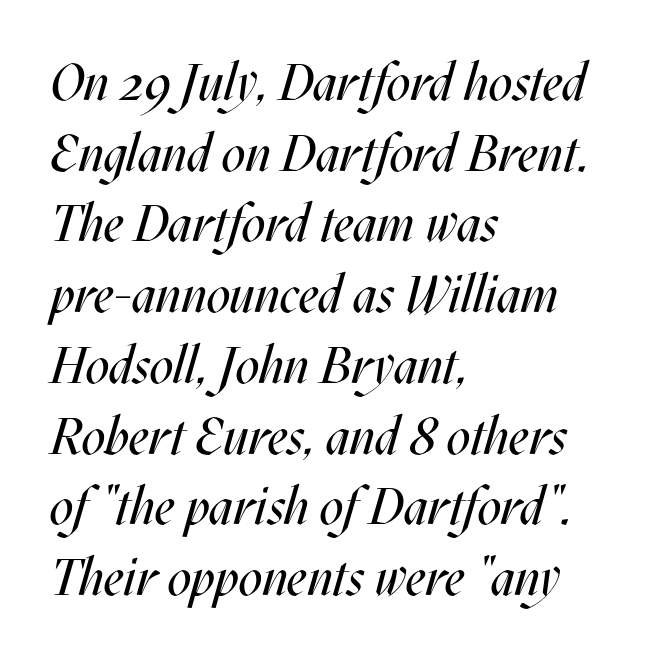
Q: Is the text bold? A: No.
Q: Is the text italic (slanted)? A: Yes, it leans right by about 17 degrees.
Q: Is the text underlined? A: No.
Q: How is the paragraph aligned? A: Left-aligned.
Q: Is the spacing between letters normal or unusually wide? A: Normal.
Q: Is the spacing between lines tight, normal or loose? A: Normal.
Q: Width (condensed, normal, or wide)? A: Condensed.
Q: Stroke contrast? A: Medium.
Q: x-height? A: Large.
Q: Monospaced? A: No.
